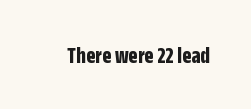
{"italic": "no", "bold": "yes", "underline": "no", "letter_spacing": "normal", "letter_spacing_em": 0.0, "glyph_px": 24}
